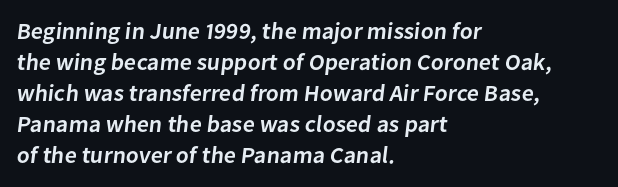
Q: Is the text bold? A: Semi-bold.
Q: Is the text underlined? A: No.
Q: How is the paragraph aligned? A: Left-aligned.
Q: Is the spacing between letters normal or unusually wide? A: Normal.
Q: Is the spacing between lines tight, normal or loose? A: Normal.
